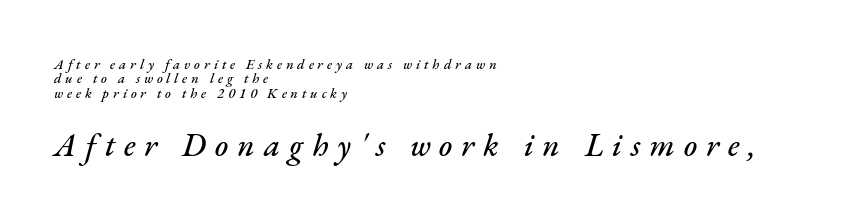
{"italic": "yes", "lean": "right", "slant_degrees": 17, "width": "normal", "stroke_contrast": "medium", "x_height": "small", "monospaced": "no", "underline": "no", "align": "left", "line_spacing": "tight", "line_spacing_ratio": 1.03, "letter_spacing": "wide", "letter_spacing_em": 0.28, "larger_block": "second", "size_ratio": 2.29, "glyph_px": 32}
